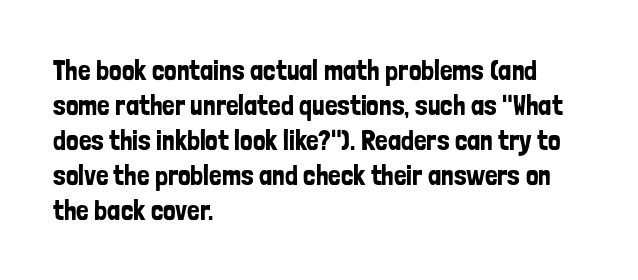
{"serif": "no", "italic": "no", "width": "condensed", "stroke_contrast": "low", "x_height": "medium", "monospaced": "no", "underline": "no", "align": "left", "line_spacing": "normal", "line_spacing_ratio": 1.25, "letter_spacing": "normal", "letter_spacing_em": 0.0, "glyph_px": 28}
